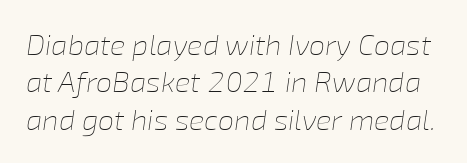
The image shows 29 px thin type, italic (leaning right); set normal line spacing (1.29x), normal letter spacing, not underlined; low stroke contrast and a medium x-height.
